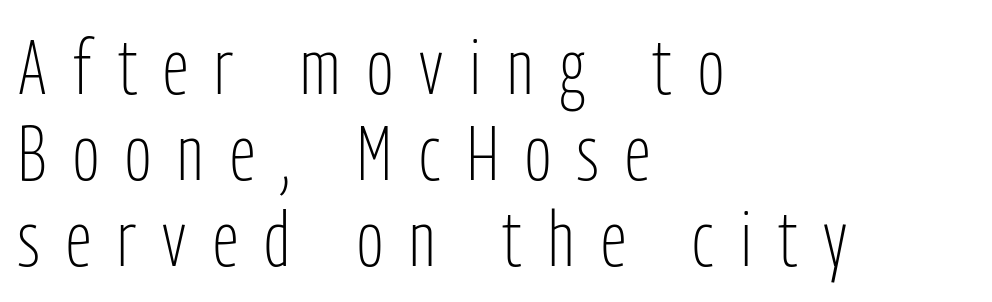
The image shows 78 px light, condensed sans-serif type, upright; set left-aligned, tight line spacing (1.1x), unusually wide letter spacing (+0.34 em), not underlined; low stroke contrast and a medium x-height.
